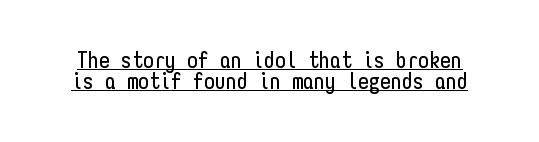
Short note: letters normally spaced. Posture: upright roman. The passage shown stacks its lines with hardly any gap. In designer terms, the underline attribute is active on this setting.
